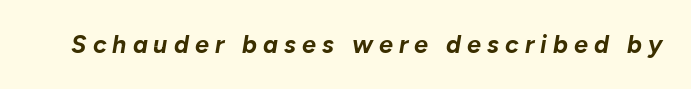
Q: Is the text bold? A: Yes.
Q: Is the text italic (slanted)? A: Yes, it leans right by about 10 degrees.
Q: Is the text underlined? A: No.
Q: Is the spacing between letters normal or unusually wide? A: Unusually wide.
